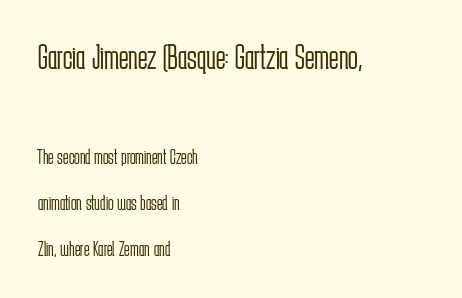
Each line starts at the same left margin while the right side varies. Serifs: no, the terminals of the letterforms are clean. This rendering leaves character spacing at its baseline value. Honestly, there is no underline to notice here at all. The block of text is sparse from top to bottom, with ample space between rows.
